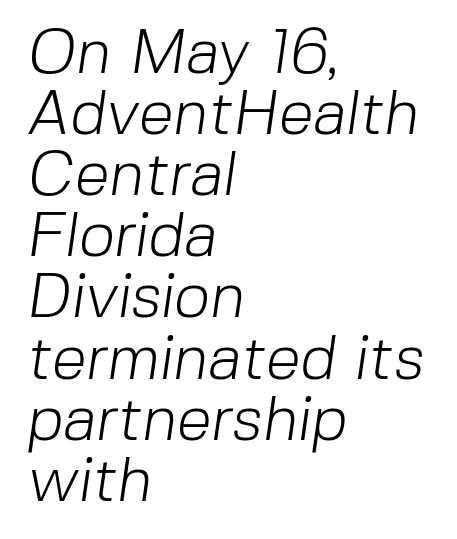
Q: Is the text bold? A: No.
Q: Is the typeface a serif or a sans-serif typeface? A: Sans-serif.
Q: Is the text underlined? A: No.
Q: How is the paragraph aligned? A: Left-aligned.
Q: Is the spacing between letters normal or unusually wide? A: Normal.
Q: Is the spacing between lines tight, normal or loose? A: Tight.
Q: Width (condensed, normal, or wide)? A: Normal.
Q: Stroke contrast? A: Low.
Q: x-height? A: Medium.
Q: Monospaced? A: No.
